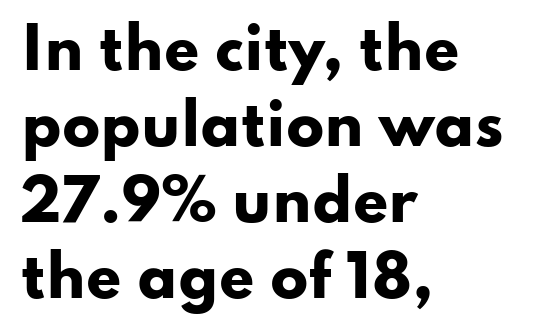
Q: Is the text bold? A: Yes.
Q: Is the text italic (slanted)? A: No, it is upright.
Q: Is the typeface a serif or a sans-serif typeface? A: Sans-serif.
Q: Is the text underlined? A: No.
Q: How is the paragraph aligned? A: Left-aligned.
Q: Is the spacing between letters normal or unusually wide? A: Normal.
Q: Is the spacing between lines tight, normal or loose? A: Normal.
Q: Width (condensed, normal, or wide)? A: Wide.
Q: Stroke contrast? A: Low.
Q: x-height? A: Small.
Q: Monospaced? A: No.
